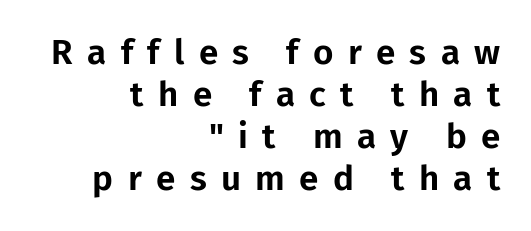
{"serif": "no", "italic": "no", "width": "normal", "stroke_contrast": "low", "x_height": "medium", "monospaced": "no", "underline": "no", "align": "right", "line_spacing_ratio": 1.2, "letter_spacing": "wide", "letter_spacing_em": 0.41, "glyph_px": 35}
